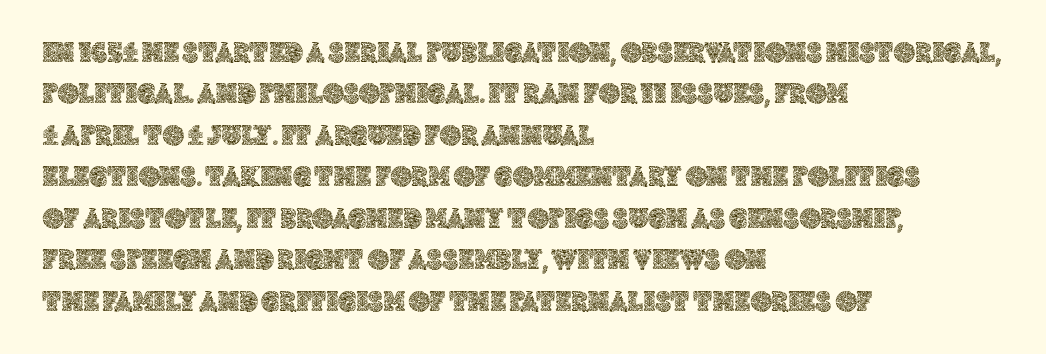
Rendered with straight, roman letterforms. Evenly set lines give the paragraph a standard silhouette. The text block is weighted toward the left margin, trailing off unevenly rightward. Clear beneath every line of the passage. Look at the tracking — it's just the regular setting, nothing added.
